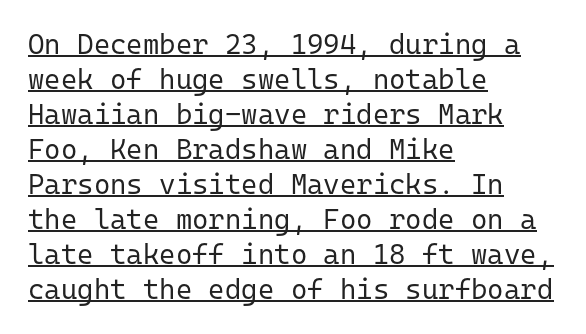
The letters carry no serifs — their stems end cleanly without finishing strokes. Honestly, the row spacing looks completely unremarkable. Looks like terminal output: every glyph gets an equal slot. In terms of letterspacing, this is plain default setting. Weight class: somewhere from thin through regular. Where is the straight margin? On the left.
